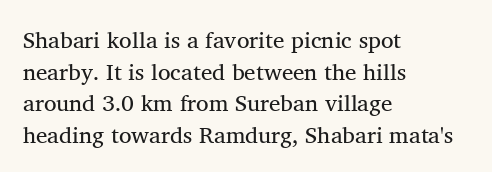
Q: Is the text underlined? A: No.
Q: How is the paragraph aligned? A: Left-aligned.
Q: Is the spacing between letters normal or unusually wide? A: Normal.
Q: Is the spacing between lines tight, normal or loose? A: Normal.
